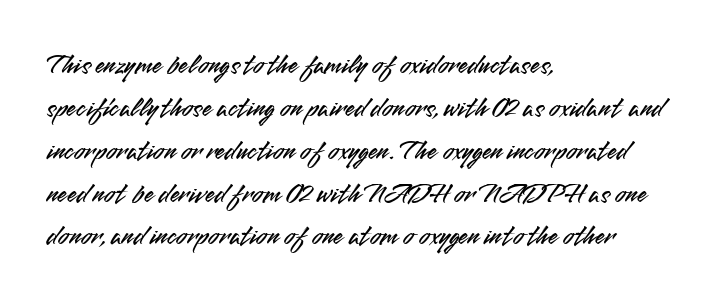
Quick note: underline off. The line-height multiplier appears to be the usual default. The passage is arranged the way most books set body copy — flush left. Here the designer chose a conventional face with non-uniform glyph widths.
